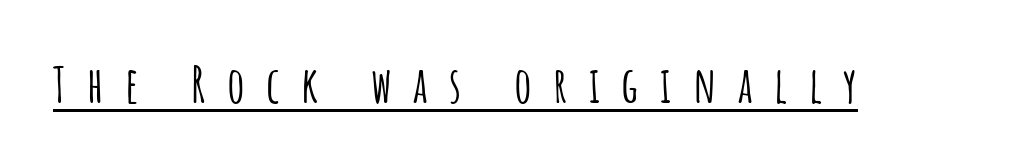
Q: Is the text italic (slanted)? A: No, it is upright.
Q: Is the typeface a serif or a sans-serif typeface? A: Sans-serif.
Q: Is the text underlined? A: Yes.
Q: Is the spacing between letters normal or unusually wide? A: Unusually wide.
Q: Width (condensed, normal, or wide)? A: Condensed.
Q: Stroke contrast? A: Low.
Q: x-height? A: Large.
Q: Monospaced? A: No.
